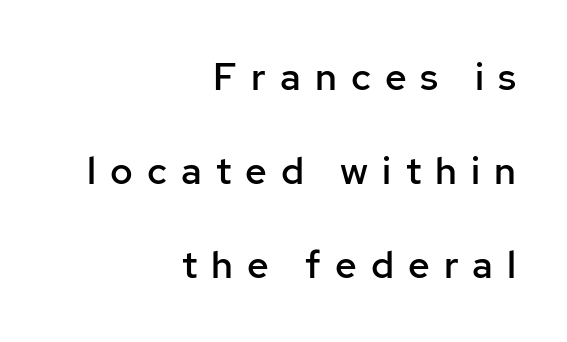
The image shows 38 px semibold sans-serif type, upright; set right-aligned, loose line spacing (2.48x), unusually wide letter spacing (+0.37 em), not underlined; low stroke contrast and a medium x-height.
